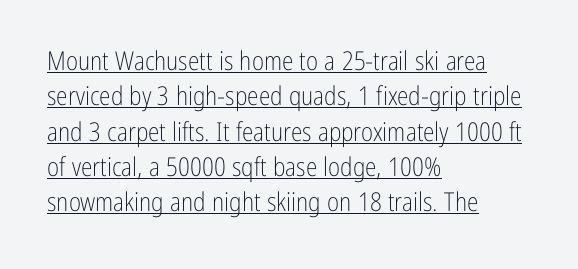
The image shows 26 px text type, upright; set left-aligned, normal line spacing (1.36x), normal letter spacing, underlined.
